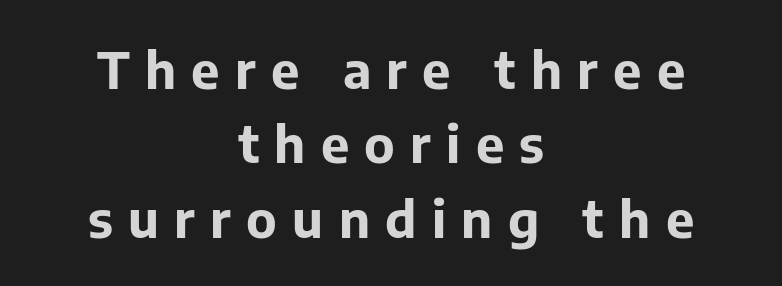
Q: Is the text bold? A: Yes.
Q: Is the text italic (slanted)? A: No, it is upright.
Q: Is the typeface a serif or a sans-serif typeface? A: Sans-serif.
Q: Is the text underlined? A: No.
Q: How is the paragraph aligned? A: Centered.
Q: Is the spacing between letters normal or unusually wide? A: Unusually wide.
Q: Is the spacing between lines tight, normal or loose? A: Normal.
Q: Width (condensed, normal, or wide)? A: Normal.
Q: Stroke contrast? A: Low.
Q: x-height? A: Medium.
Q: Monospaced? A: No.
